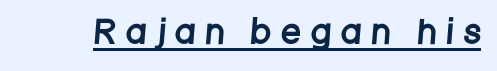
No feet cap the strokes, marking this as sans-serif type. Character widths vary here, with narrow letters taking less room than wide ones. Loose tracking; the words dissolve into strings of separated letters. Beneath each row of characters lies a ruled line.
